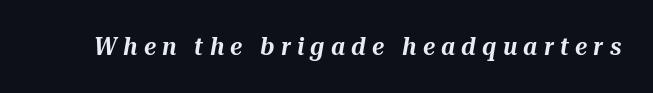
Q: Is the text italic (slanted)? A: Yes, it leans right by about 10 degrees.
Q: Is the text underlined? A: No.
Q: Is the spacing between letters normal or unusually wide? A: Unusually wide.
